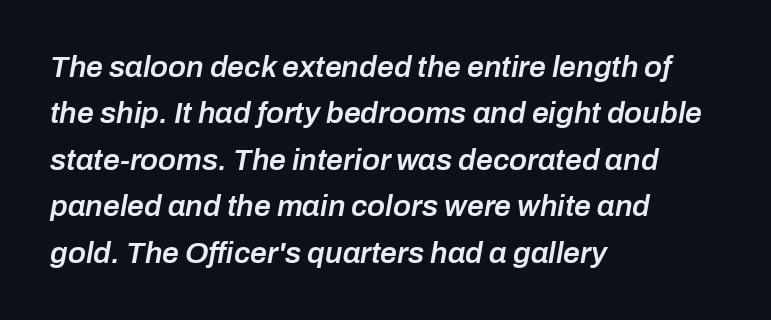
The image shows 30 px semibold type, italic (leaning right); set left-aligned, normal line spacing (1.55x), normal letter spacing, not underlined; low stroke contrast and a medium x-height.
